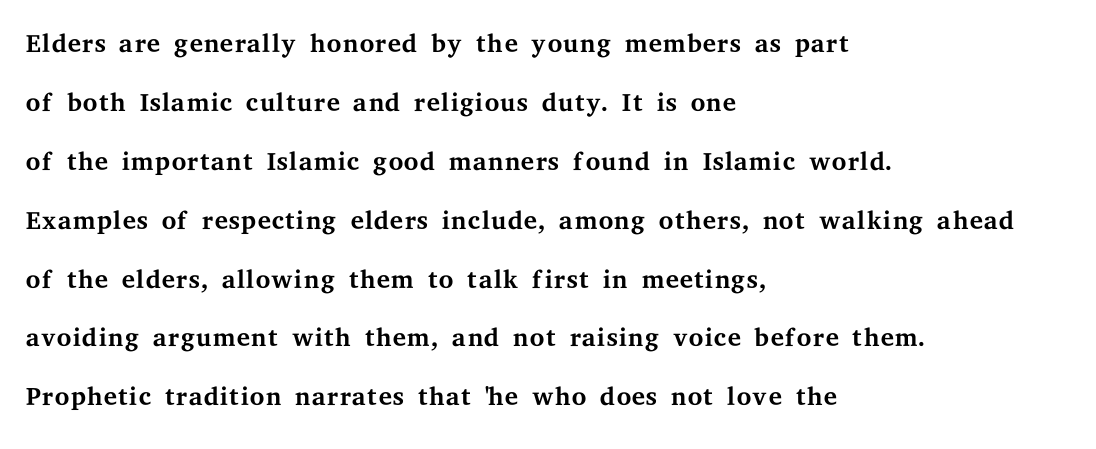
The image shows 38 px regular-weight, wide serif type, upright; set left-aligned, normal line spacing (1.55x), normal letter spacing, not underlined; medium stroke contrast and a medium x-height.
